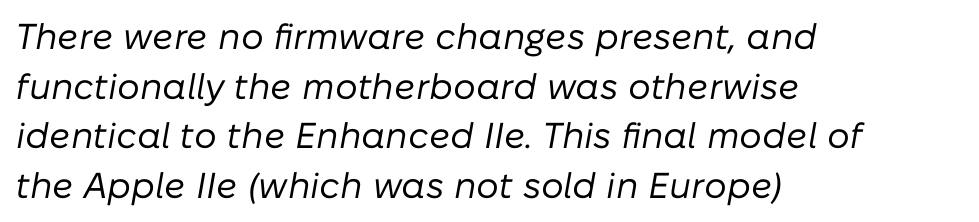
The axis of the letterforms is tilted away from vertical. Where is the straight margin? On the left. Look at the tracking — it's just the regular setting, nothing added. On a weight scale, this lands at 450 or below. A bare baseline throughout the passage.
